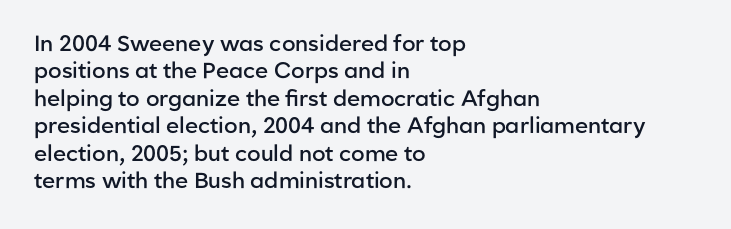
Horizontal bands of white between lines are of average thickness. The rendering keeps characters at their native spacing. The rendering anchors every line to the left-hand side. The type sits square on the baseline with zero lean.
